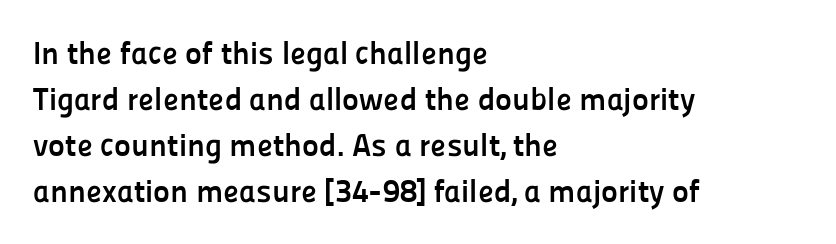
Q: Is the text bold? A: Yes.
Q: Is the text italic (slanted)? A: No, it is upright.
Q: Is the typeface a serif or a sans-serif typeface? A: Sans-serif.
Q: Is the text underlined? A: No.
Q: How is the paragraph aligned? A: Left-aligned.
Q: Is the spacing between letters normal or unusually wide? A: Normal.
Q: Is the spacing between lines tight, normal or loose? A: Normal.
Q: Width (condensed, normal, or wide)? A: Normal.
Q: Stroke contrast? A: Low.
Q: x-height? A: Medium.
Q: Monospaced? A: No.
